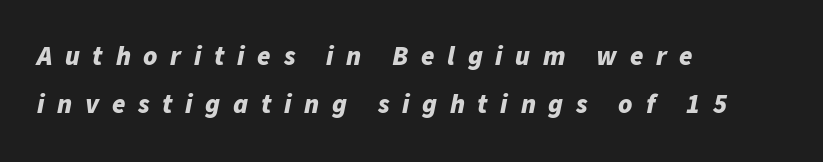
Pretty heavy lettering here — definitely bold. Spacing between characters has been opened up far beyond the box default. Compared with a centered layout, this one pins lines to the left instead. Would a proofreader flag this as italicized? Yes.
